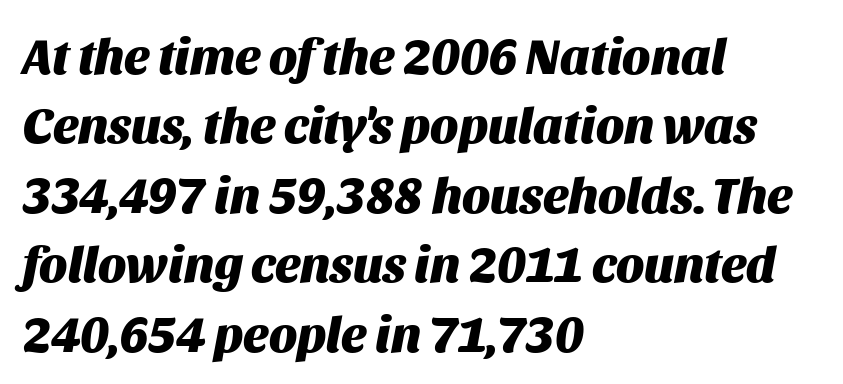
{"italic": "yes", "lean": "right", "slant_degrees": 11, "bold": "yes", "weight": "heavy", "width": "normal", "stroke_contrast": "medium", "x_height": "large", "monospaced": "no", "underline": "no", "align": "left", "line_spacing": "normal", "line_spacing_ratio": 1.39, "letter_spacing": "normal", "letter_spacing_em": 0.0, "glyph_px": 50}
